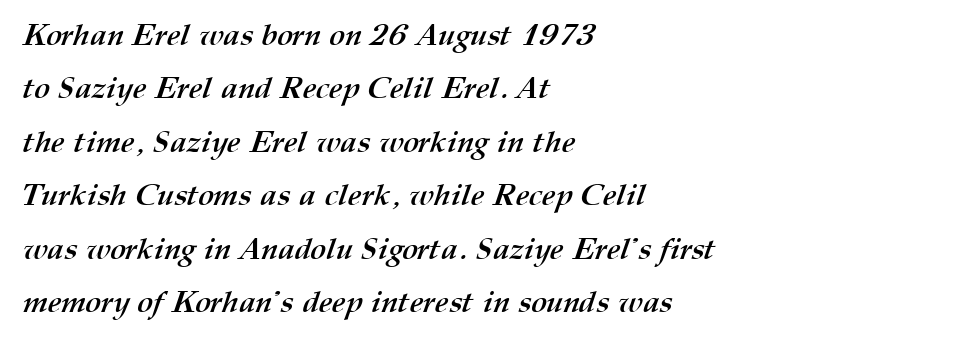
Q: Is the text bold? A: Yes.
Q: Is the text underlined? A: No.
Q: How is the paragraph aligned? A: Left-aligned.
Q: Is the spacing between letters normal or unusually wide? A: Normal.
Q: Width (condensed, normal, or wide)? A: Normal.
Q: Stroke contrast? A: Medium.
Q: x-height? A: Medium.
Q: Monospaced? A: No.
